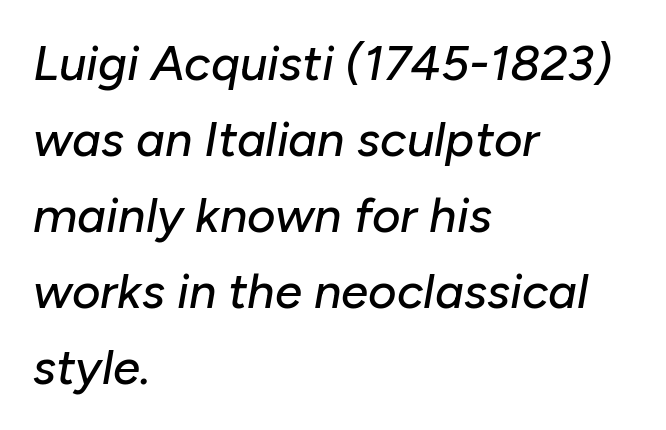
The image shows 49 px text type, italic (leaning right); set left-aligned, normal line spacing (1.55x), normal letter spacing, not underlined; low stroke contrast and a medium x-height.
